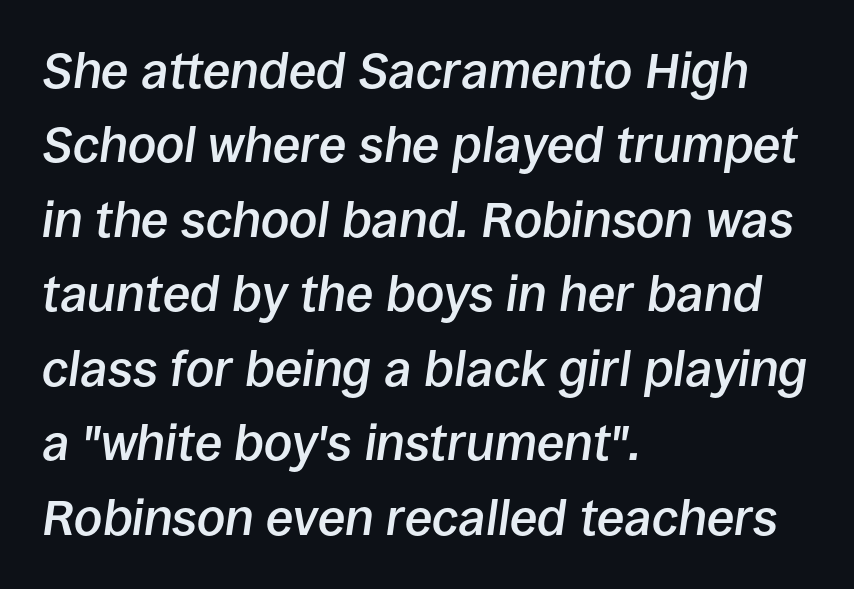
The image shows 50 px semibold type, italic (leaning right); set left-aligned, normal line spacing (1.49x), normal letter spacing, not underlined; low stroke contrast and a large x-height.
